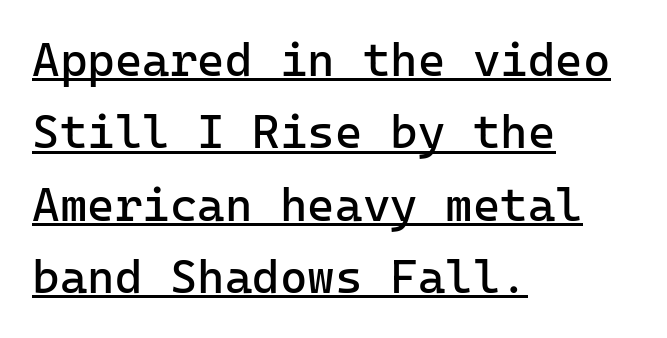
Q: Is the text bold? A: No.
Q: Is the text italic (slanted)? A: No, it is upright.
Q: Is the typeface a serif or a sans-serif typeface? A: Sans-serif.
Q: Is the text underlined? A: Yes.
Q: How is the paragraph aligned? A: Left-aligned.
Q: Is the spacing between letters normal or unusually wide? A: Normal.
Q: Is the spacing between lines tight, normal or loose? A: Normal.
Q: Width (condensed, normal, or wide)? A: Normal.
Q: Stroke contrast? A: Low.
Q: x-height? A: Medium.
Q: Monospaced? A: Yes.
